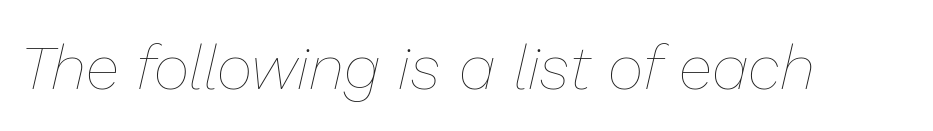
The image shows 62 px thin type, italic (leaning right); set normal letter spacing, not underlined; low stroke contrast and a medium x-height.
